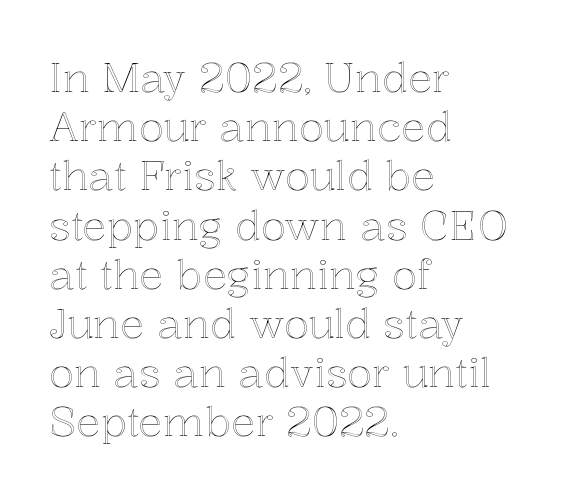
Q: Is the text italic (slanted)? A: No, it is upright.
Q: Is the text underlined? A: No.
Q: How is the paragraph aligned? A: Left-aligned.
Q: Is the spacing between letters normal or unusually wide? A: Normal.
Q: Width (condensed, normal, or wide)? A: Normal.
Q: x-height? A: Medium.
Q: Monospaced? A: No.
